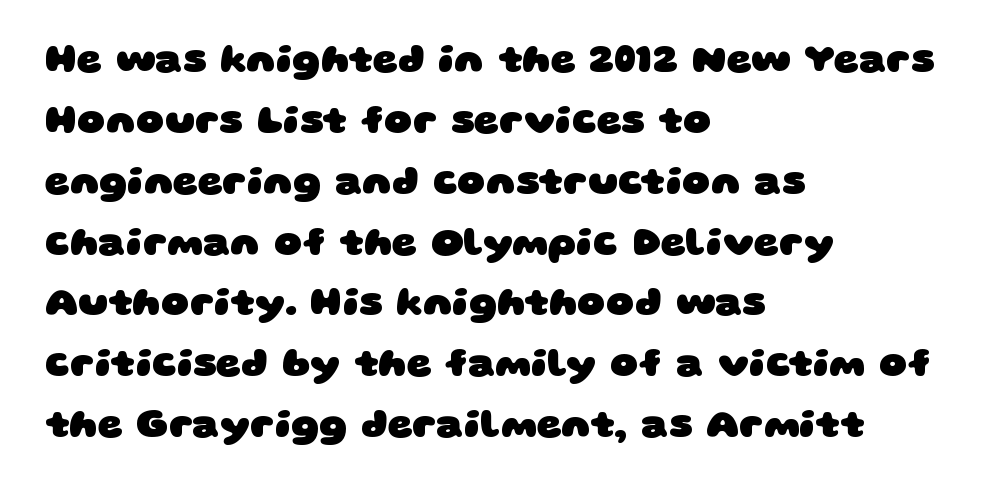
Are there feet on the stems? There aren't — it's a sans. I'd describe the lettering as bold — thick and assertive. A typesetter would call this leading conventional body-copy spacing. Decoration check: the copy has no underline. You could not count columns in this text — the font is proportionally spaced. The letterforms sit shoulder to shoulder at normal distance.
